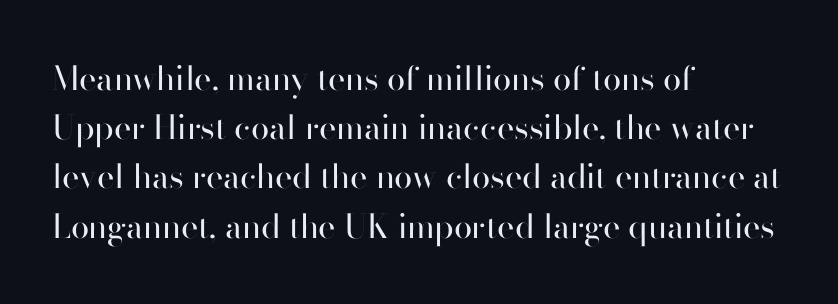
Observe the ordinary spacing: letters are neighbours, not strangers. Every row of glyphs begins at an identical x-position on the left. The glyphs in this specimen are sans serif. These glyphs show unthickened strokes, regular width or finer.
